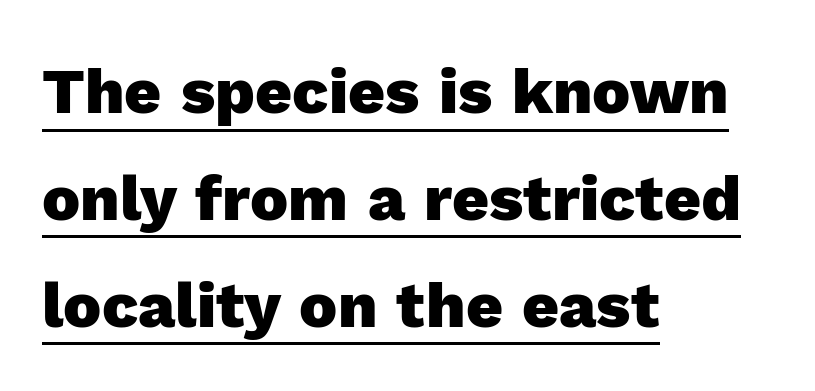
{"serif": "no", "italic": "no", "bold": "yes", "weight": "heavy", "width": "normal", "x_height": "medium", "monospaced": "no", "underline": "yes", "align": "left", "line_spacing": "normal", "line_spacing_ratio": 1.67, "letter_spacing": "normal", "letter_spacing_em": 0.0, "glyph_px": 64}
